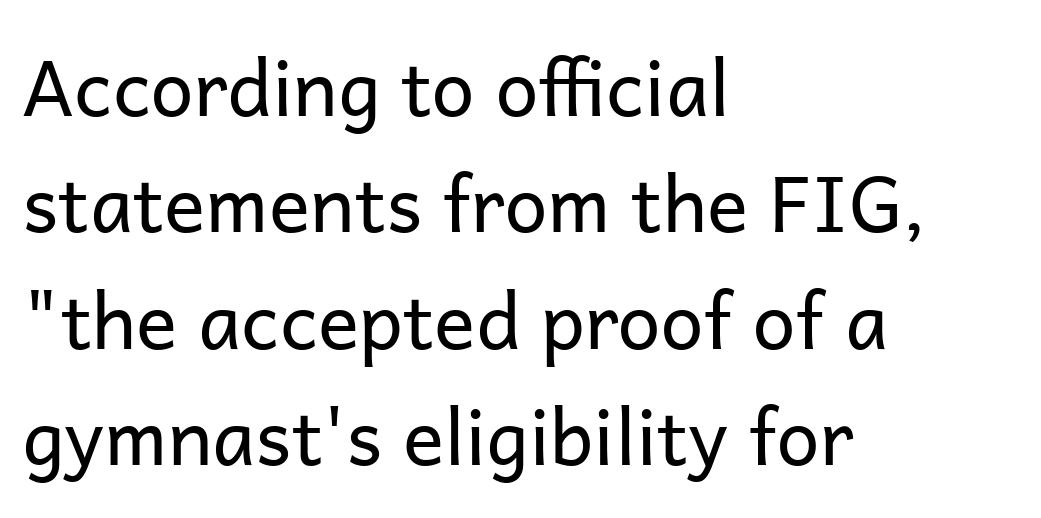
Q: Is the text bold? A: No.
Q: Is the text italic (slanted)? A: No, it is upright.
Q: Is the typeface a serif or a sans-serif typeface? A: Sans-serif.
Q: Is the text underlined? A: No.
Q: How is the paragraph aligned? A: Left-aligned.
Q: Is the spacing between letters normal or unusually wide? A: Normal.
Q: Is the spacing between lines tight, normal or loose? A: Normal.
Q: Width (condensed, normal, or wide)? A: Normal.
Q: Stroke contrast? A: Low.
Q: x-height? A: Medium.
Q: Monospaced? A: No.
